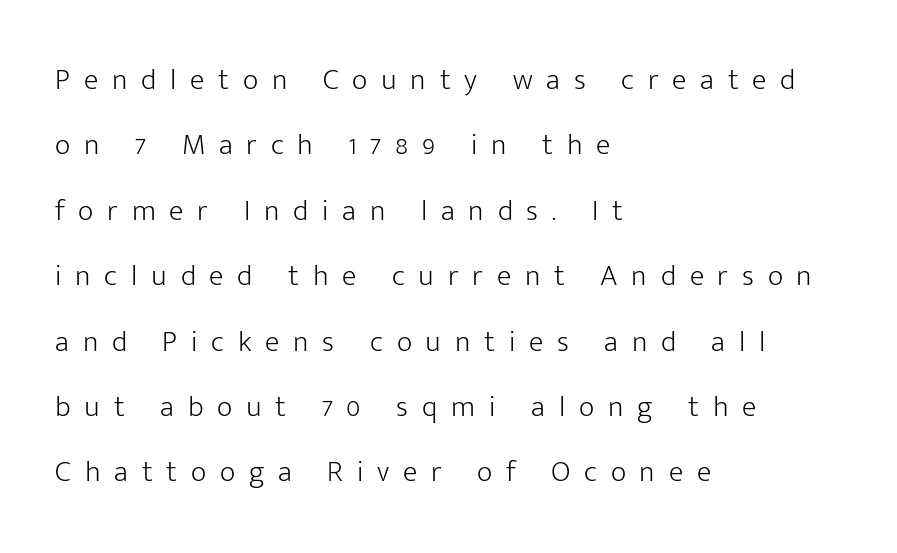
The image shows 30 px light sans-serif type, upright; set left-aligned, loose line spacing (2.18x), unusually wide letter spacing (+0.46 em), not underlined; low stroke contrast and a medium x-height.
